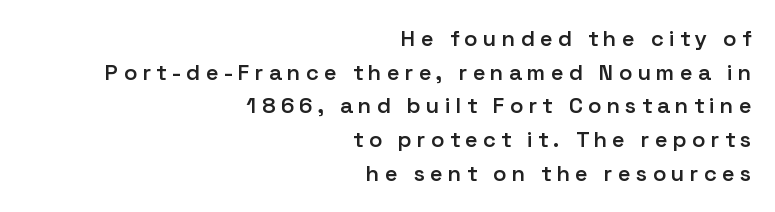
{"italic": "no", "bold": "semi", "underline": "no", "align": "right", "line_spacing": "normal", "line_spacing_ratio": 1.53, "letter_spacing": "wide", "letter_spacing_em": 0.26, "glyph_px": 22}
